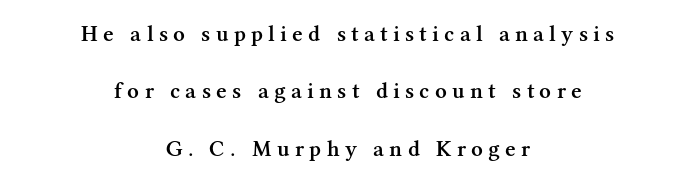
The image shows 23 px text type, upright; set centered, loose line spacing (2.49x), unusually wide letter spacing (+0.23 em), not underlined.
